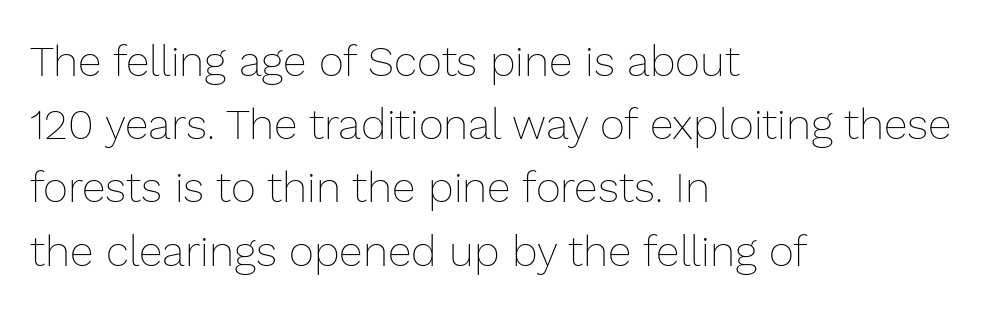
If you drew a line through each stem, it would be perfectly vertical. Each word holds together tightly as a unit, with standard inter-letter gaps. In terms of leading, this rendering sits right in the middle. Descenders are the only things crossing below the line. All the whitespace from short lines collects on the right.
